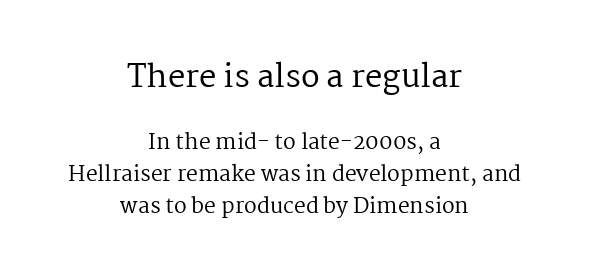
{"serif": "yes", "italic": "no", "bold": "no", "weight": "regular", "width": "normal", "stroke_contrast": "medium", "x_height": "medium", "monospaced": "no", "underline": "no", "align": "center", "line_spacing": "normal", "line_spacing_ratio": 1.54, "letter_spacing": "normal", "letter_spacing_em": 0.0, "larger_block": "first", "size_ratio": 1.48, "glyph_px": 31}
